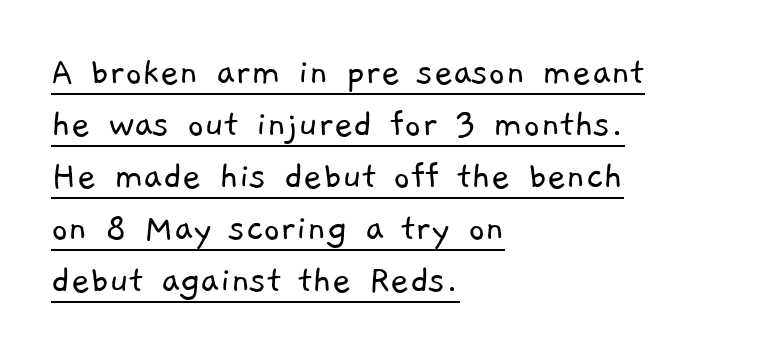
The image shows 41 px light sans-serif type; set left-aligned, normal line spacing (1.27x), normal letter spacing, underlined; low stroke contrast and a medium x-height.
